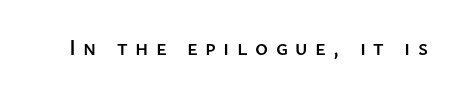
{"italic": "no", "underline": "no", "letter_spacing": "wide", "letter_spacing_em": 0.34, "glyph_px": 22}
